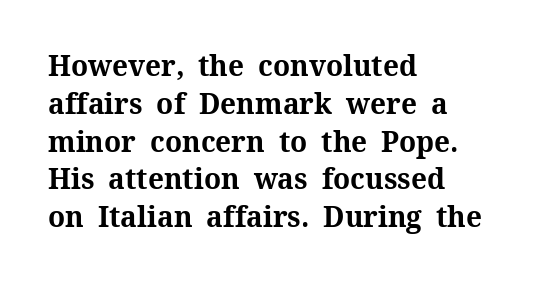
Q: Is the text bold? A: Yes.
Q: Is the text italic (slanted)? A: No, it is upright.
Q: Is the typeface a serif or a sans-serif typeface? A: Serif.
Q: Is the text underlined? A: No.
Q: How is the paragraph aligned? A: Left-aligned.
Q: Is the spacing between letters normal or unusually wide? A: Normal.
Q: Is the spacing between lines tight, normal or loose? A: Normal.
Q: Width (condensed, normal, or wide)? A: Normal.
Q: Stroke contrast? A: Medium.
Q: x-height? A: Medium.
Q: Monospaced? A: No.
